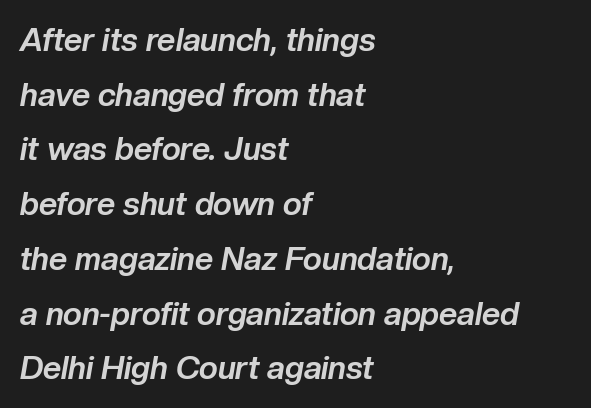
The passage shown is not underscored anywhere. If you drew a line through each stem, it would be angled. These words are printed bold, with thick strokes throughout. Layout note: lines flush left. The letters advance in unequal steps, a hallmark of proportional type. Honestly, the letter spacing is just normal — you wouldn't notice it.
